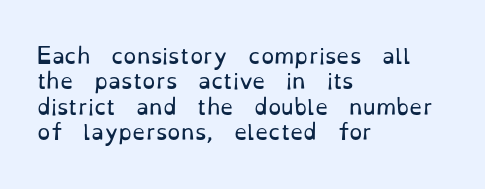
{"italic": "no", "bold": "no", "underline": "no", "align": "left", "line_spacing_ratio": 1.21, "letter_spacing": "normal", "letter_spacing_em": 0.0, "glyph_px": 21}
